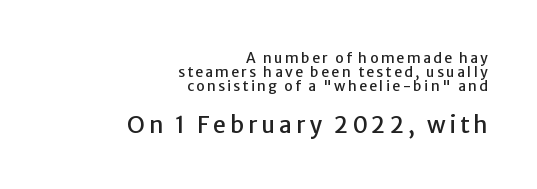
The image shows 23 px text type, upright; set right-aligned, tight line spacing (1.01x), not underlined; the second (bottom) block is 1.64x larger.
